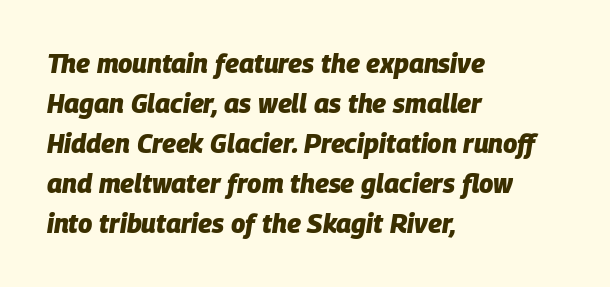
{"italic": "yes", "lean": "right", "slant_degrees": 9, "bold": "yes", "underline": "no", "align": "left", "line_spacing": "normal", "line_spacing_ratio": 1.54, "letter_spacing": "normal", "letter_spacing_em": 0.0, "glyph_px": 26}
